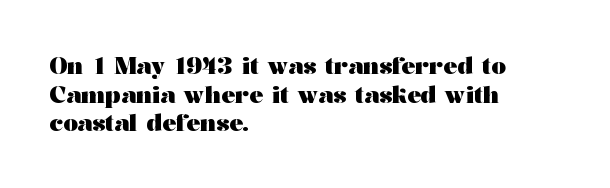
Every character sits straight up, as roman type does. Stroke thickness is high; the sample reads as a true bold. Inter-character spacing is left at the font's built-in metrics. Casual observation: everything's shoved over to the left. The specimen omits any rule beneath the text block's lines.
